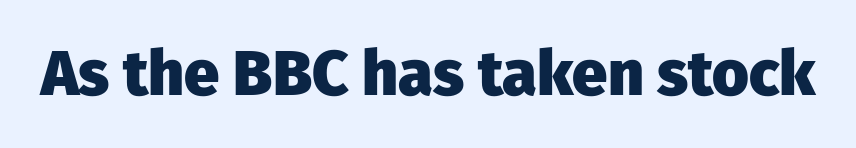
{"serif": "no", "italic": "no", "bold": "yes", "weight": "heavy", "width": "normal", "stroke_contrast": "low", "x_height": "medium", "monospaced": "no", "underline": "no", "letter_spacing": "normal", "letter_spacing_em": 0.0, "glyph_px": 63}
